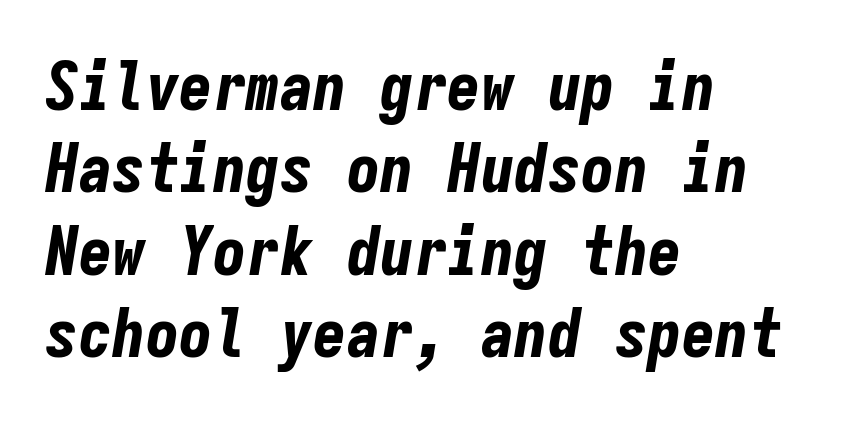
{"italic": "yes", "lean": "right", "slant_degrees": 9, "bold": "yes", "weight": "bold", "width": "condensed", "stroke_contrast": "low", "x_height": "medium", "monospaced": "yes", "underline": "no", "align": "left", "line_spacing_ratio": 1.23, "letter_spacing": "normal", "letter_spacing_em": 0.0, "glyph_px": 67}
